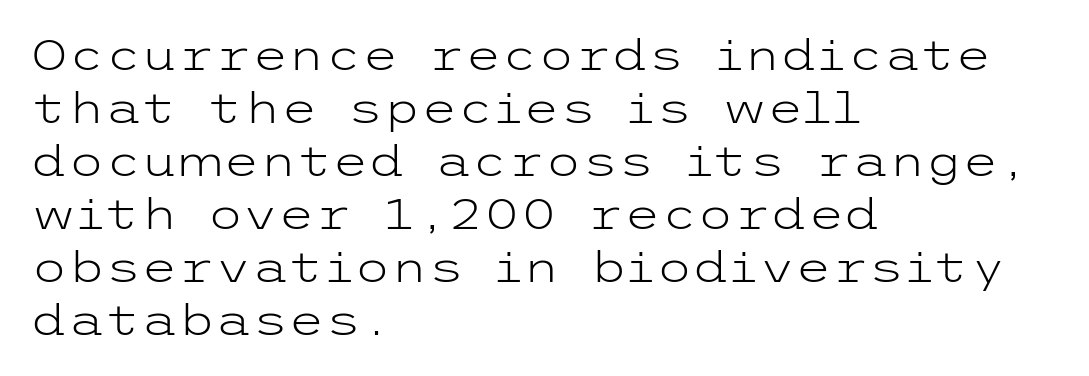
Q: Is the text bold? A: No.
Q: Is the text italic (slanted)? A: No, it is upright.
Q: Is the typeface a serif or a sans-serif typeface? A: Sans-serif.
Q: Is the text underlined? A: No.
Q: How is the paragraph aligned? A: Left-aligned.
Q: Is the spacing between letters normal or unusually wide? A: Normal.
Q: Is the spacing between lines tight, normal or loose? A: Normal.
Q: Width (condensed, normal, or wide)? A: Wide.
Q: Stroke contrast? A: Low.
Q: x-height? A: Medium.
